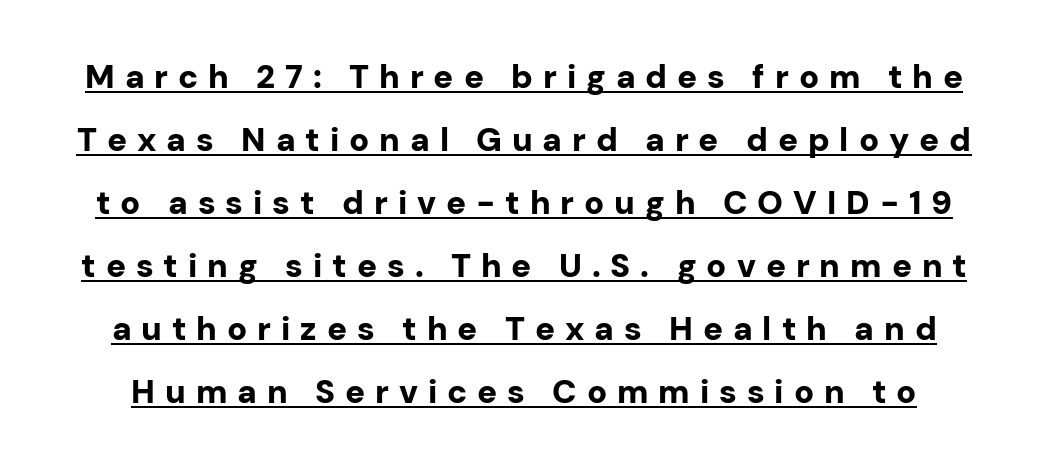
{"serif": "no", "italic": "no", "bold": "yes", "weight": "bold", "width": "normal", "stroke_contrast": "low", "x_height": "medium", "monospaced": "no", "underline": "yes", "line_spacing": "loose", "line_spacing_ratio": 1.91, "letter_spacing": "wide", "letter_spacing_em": 0.3, "glyph_px": 33}
